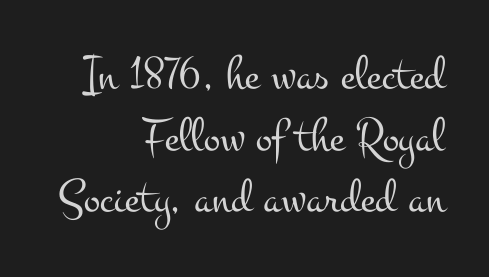
Students, observe: this is what conventionally led text looks like. Letter spacing: default. Lines of text with bare space underneath. You could not count columns in this text — the font is proportionally spaced. Weight class: somewhere from thin through regular.
